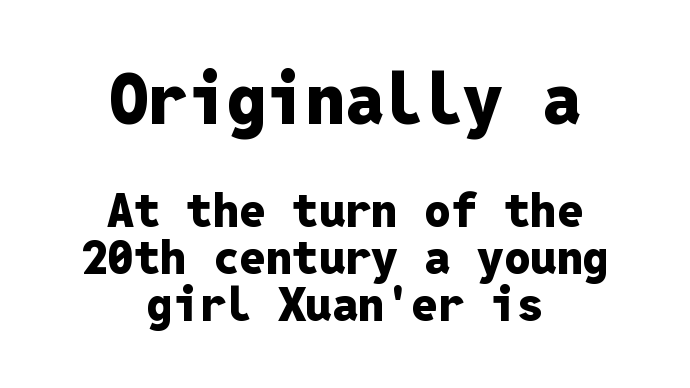
Q: Is the text bold? A: Yes.
Q: Is the text italic (slanted)? A: No, it is upright.
Q: Is the typeface a serif or a sans-serif typeface? A: Sans-serif.
Q: Is the text underlined? A: No.
Q: How is the paragraph aligned? A: Centered.
Q: Is the spacing between letters normal or unusually wide? A: Normal.
Q: Is the spacing between lines tight, normal or loose? A: Tight.
Q: Which block of text is set in a larger size, the first (top) or the second (bottom)? A: The first (top) one.
Q: Width (condensed, normal, or wide)? A: Normal.
Q: Stroke contrast? A: Low.
Q: x-height? A: Medium.
Q: Monospaced? A: Yes.
